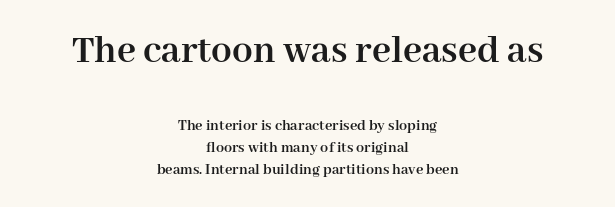
The image shows 41 px semibold serif type, upright; set centered, normal line spacing (1.37x), normal letter spacing, not underlined; the first (top) block is 2.56x larger; high stroke contrast and a medium x-height.
